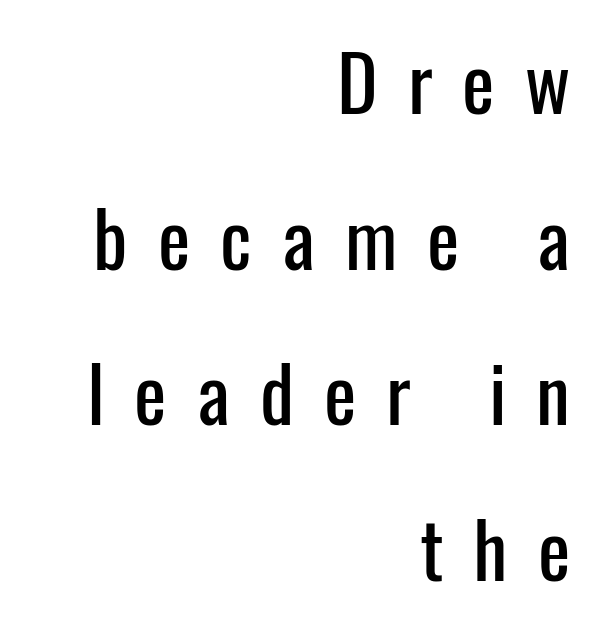
{"serif": "no", "italic": "no", "width": "condensed", "stroke_contrast": "low", "x_height": "medium", "monospaced": "no", "underline": "no", "align": "right", "line_spacing": "loose", "line_spacing_ratio": 2.02, "letter_spacing": "wide", "letter_spacing_em": 0.39, "glyph_px": 77}
